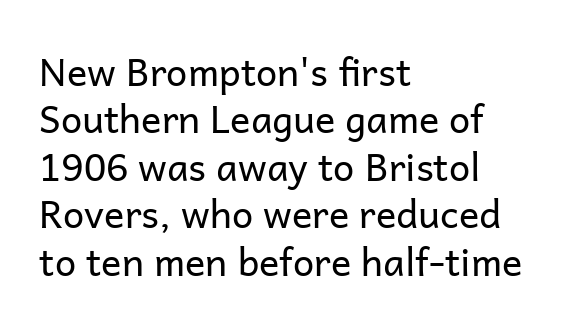
Q: Is the text bold? A: No.
Q: Is the text italic (slanted)? A: No, it is upright.
Q: Is the typeface a serif or a sans-serif typeface? A: Sans-serif.
Q: Is the text underlined? A: No.
Q: How is the paragraph aligned? A: Left-aligned.
Q: Is the spacing between letters normal or unusually wide? A: Normal.
Q: Is the spacing between lines tight, normal or loose? A: Normal.
Q: Width (condensed, normal, or wide)? A: Normal.
Q: Stroke contrast? A: Low.
Q: x-height? A: Medium.
Q: Monospaced? A: No.
